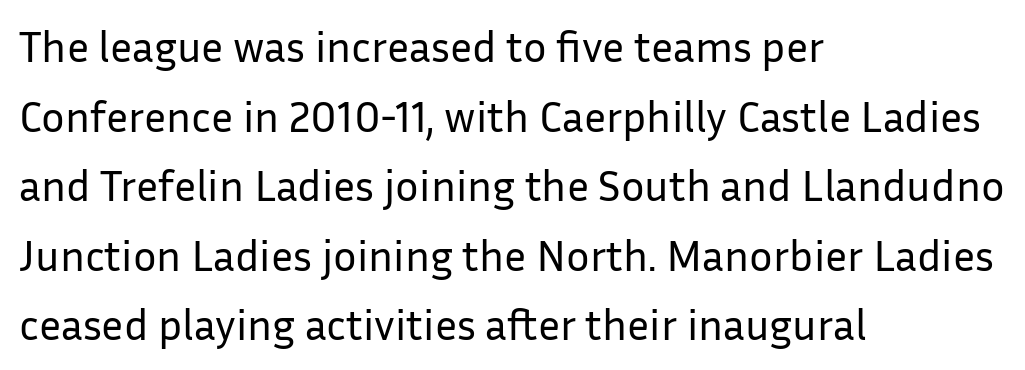
The image shows 44 px regular-weight sans-serif type, upright; set left-aligned, normal line spacing (1.58x), normal letter spacing, not underlined; low stroke contrast and a medium x-height.
